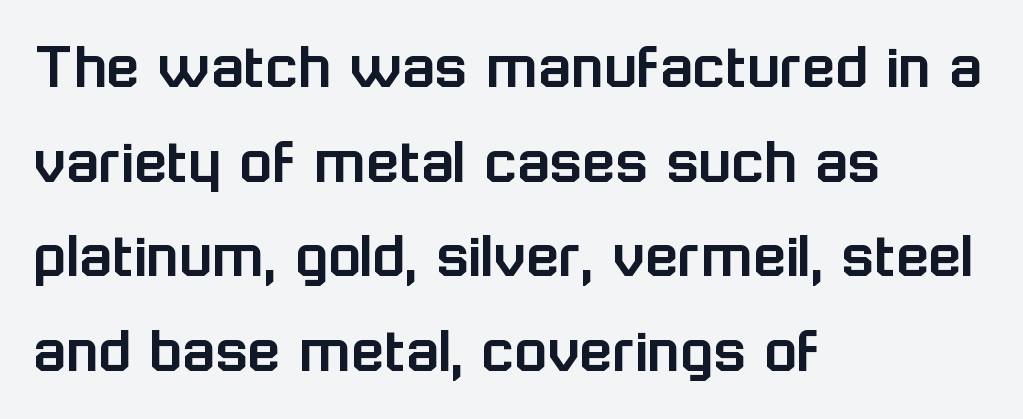
The image shows 68 px sans-serif type, upright; set left-aligned, normal line spacing (1.39x), normal letter spacing, not underlined; low stroke contrast and a medium x-height.
